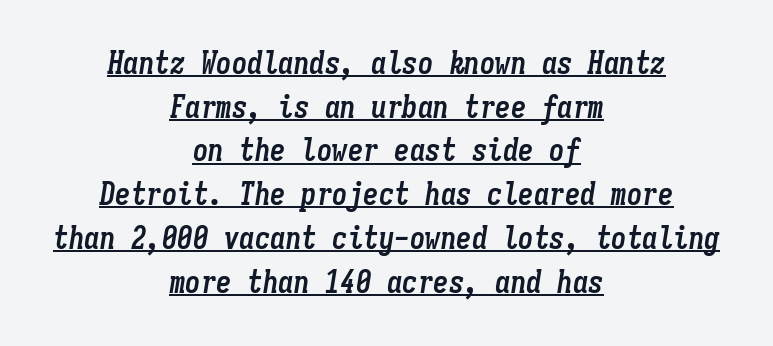
{"italic": "yes", "lean": "right", "slant_degrees": 9, "bold": "yes", "weight": "semibold", "width": "condensed", "stroke_contrast": "low", "x_height": "medium", "monospaced": "yes", "underline": "yes", "align": "center", "line_spacing": "normal", "line_spacing_ratio": 1.41, "letter_spacing": "normal", "letter_spacing_em": 0.0, "glyph_px": 31}
